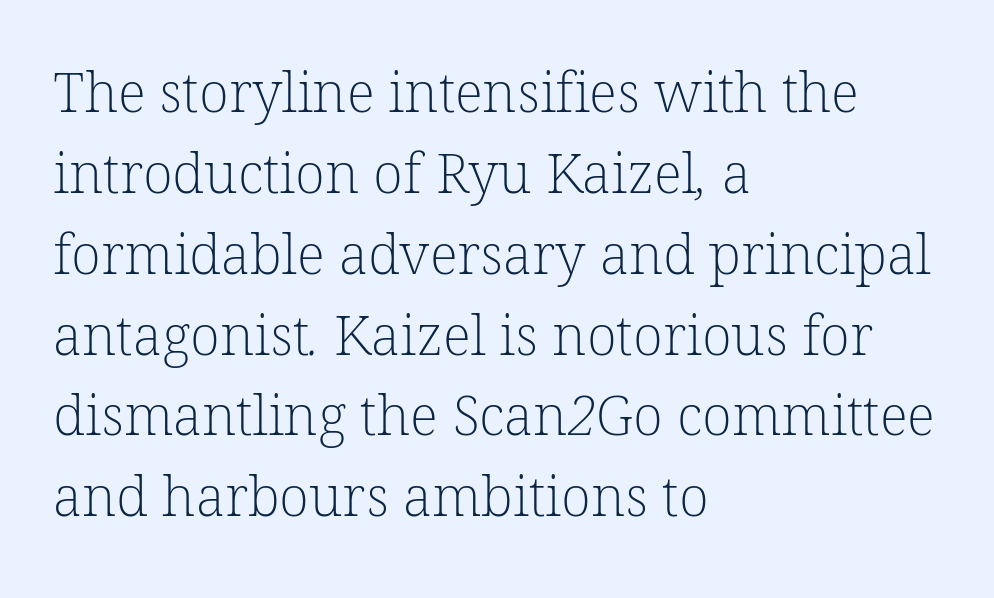
Compared with typical body copy, the letter spacing here is the same. No heavy texture on the line: the type isn't bold. The text block is weighted toward the left margin, trailing off unevenly rightward. A typesetter would call this proportional, since set widths differ per character. The typeface chosen for these lines features serifs.
